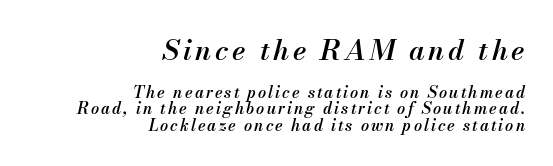
Notice how the passage keeps a crisp vertical edge on the right only. Every character sits at an angle, as italics do. Is this a fixed-width face? No — the glyphs have proportional, varying widths. Firm but not heavy-handed strokes: this text is semibold. Rows of type sit shoulder to shoulder in the vertical direction. Clear beneath every line of the passage.
